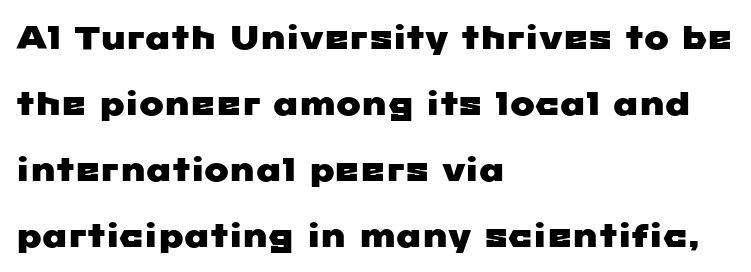
{"serif": "no", "width": "wide", "stroke_contrast": "low", "x_height": "medium", "monospaced": "no", "underline": "no", "align": "left", "line_spacing": "loose", "line_spacing_ratio": 2.0, "letter_spacing": "normal", "letter_spacing_em": 0.0, "glyph_px": 33}
